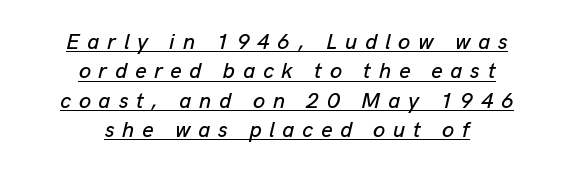
The image shows 22 px text type, italic (leaning right); set centered, normal line spacing (1.33x), unusually wide letter spacing (+0.35 em), underlined.
